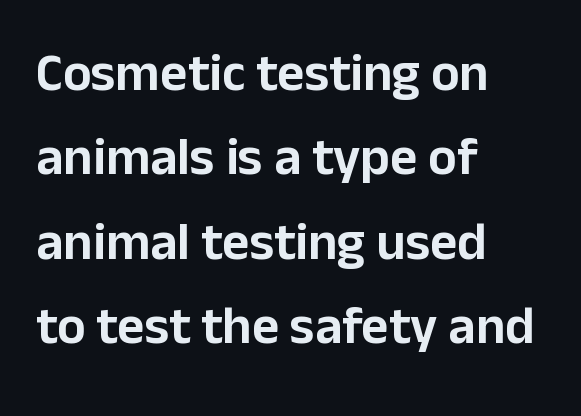
Q: Is the text italic (slanted)? A: No, it is upright.
Q: Is the typeface a serif or a sans-serif typeface? A: Sans-serif.
Q: Is the text underlined? A: No.
Q: How is the paragraph aligned? A: Left-aligned.
Q: Is the spacing between letters normal or unusually wide? A: Normal.
Q: Is the spacing between lines tight, normal or loose? A: Normal.
Q: Width (condensed, normal, or wide)? A: Normal.
Q: Stroke contrast? A: Low.
Q: x-height? A: Medium.
Q: Monospaced? A: No.
